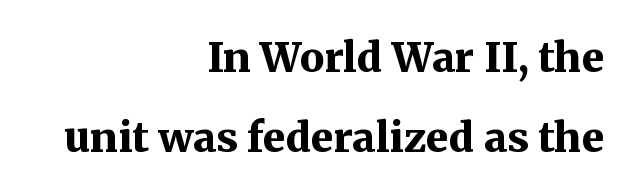
Each glyph is drawn with heavy, bold strokes. Each row of text sits above clean, open space. The passage shown is typed in a proportional face where columns would drift. Observe the ordinary spacing: letters are neighbours, not strangers. Stroke terminals: seriffed.
